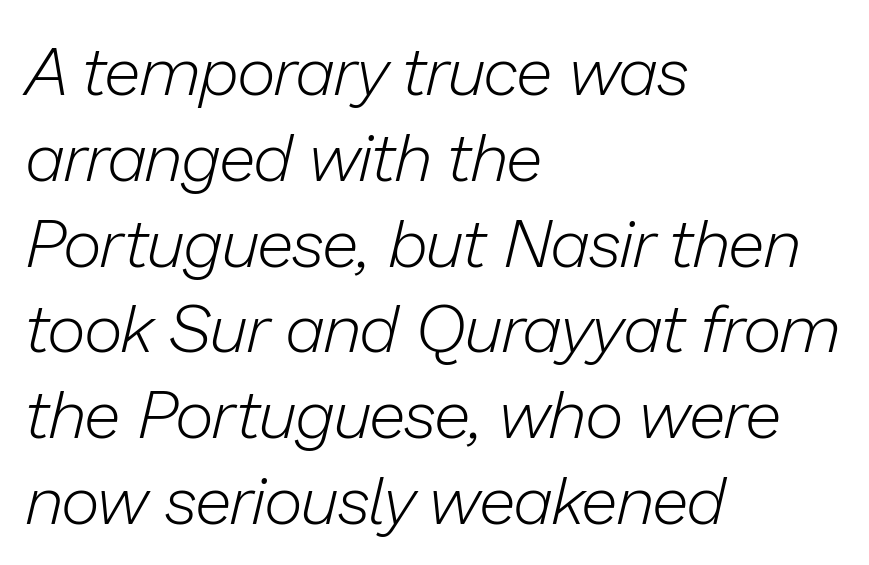
Q: Is the text bold? A: No.
Q: Is the text italic (slanted)? A: Yes, it leans right by about 13 degrees.
Q: Is the text underlined? A: No.
Q: How is the paragraph aligned? A: Left-aligned.
Q: Is the spacing between letters normal or unusually wide? A: Normal.
Q: Is the spacing between lines tight, normal or loose? A: Normal.
Q: Width (condensed, normal, or wide)? A: Normal.
Q: Stroke contrast? A: Low.
Q: x-height? A: Medium.
Q: Monospaced? A: No.
